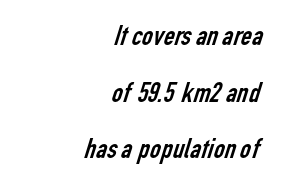
{"serif": "no", "bold": "no", "weight": "regular", "width": "condensed", "stroke_contrast": "low", "x_height": "medium", "monospaced": "no", "underline": "no", "align": "right", "line_spacing_ratio": 1.89, "letter_spacing": "normal", "letter_spacing_em": 0.0, "glyph_px": 30}
